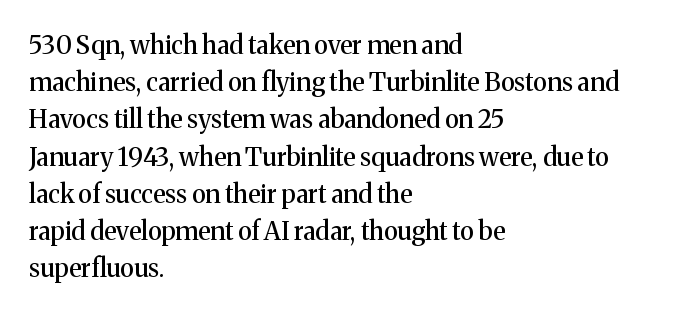
Designer's note — italics off, roman on. Compared with typical paragraphs, the rows here are spaced about the same. No word sits above an underline. Left-aligned paragraph, ragged on the right. This sample uses plain, unmodified letter spacing.
